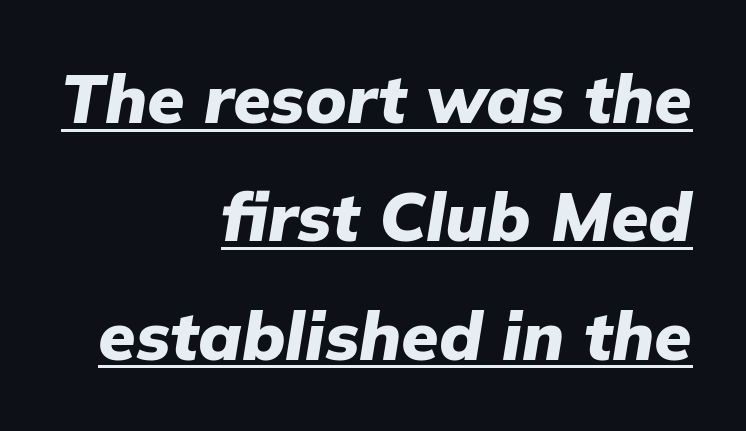
{"italic": "yes", "lean": "right", "slant_degrees": 9, "bold": "yes", "weight": "heavy", "width": "normal", "stroke_contrast": "low", "x_height": "medium", "monospaced": "no", "underline": "yes", "align": "right", "line_spacing_ratio": 1.74, "letter_spacing": "normal", "letter_spacing_em": 0.0, "glyph_px": 68}
